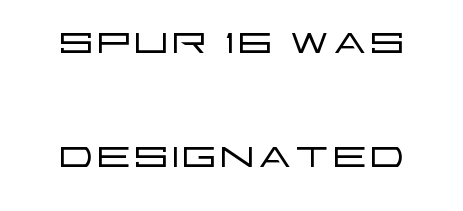
Q: Is the text bold? A: No.
Q: Is the text italic (slanted)? A: No, it is upright.
Q: Is the typeface a serif or a sans-serif typeface? A: Sans-serif.
Q: Is the text underlined? A: No.
Q: Is the spacing between letters normal or unusually wide? A: Normal.
Q: Is the spacing between lines tight, normal or loose? A: Loose.
Q: Width (condensed, normal, or wide)? A: Wide.
Q: Stroke contrast? A: Low.
Q: x-height? A: Large.
Q: Monospaced? A: No.
